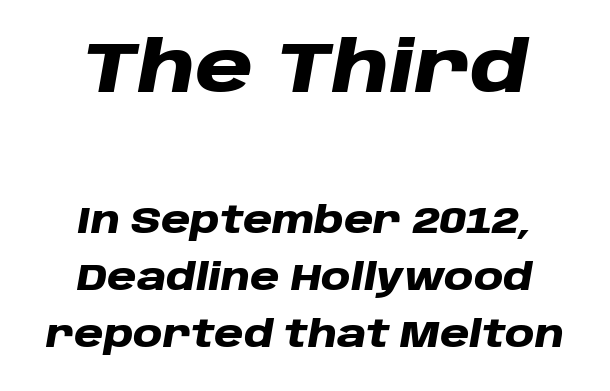
The image shows 71 px heavy, wide type, italic (leaning right); set centered, normal line spacing (1.58x), normal letter spacing, not underlined; the first (top) block is 1.97x larger; low stroke contrast and a large x-height.
